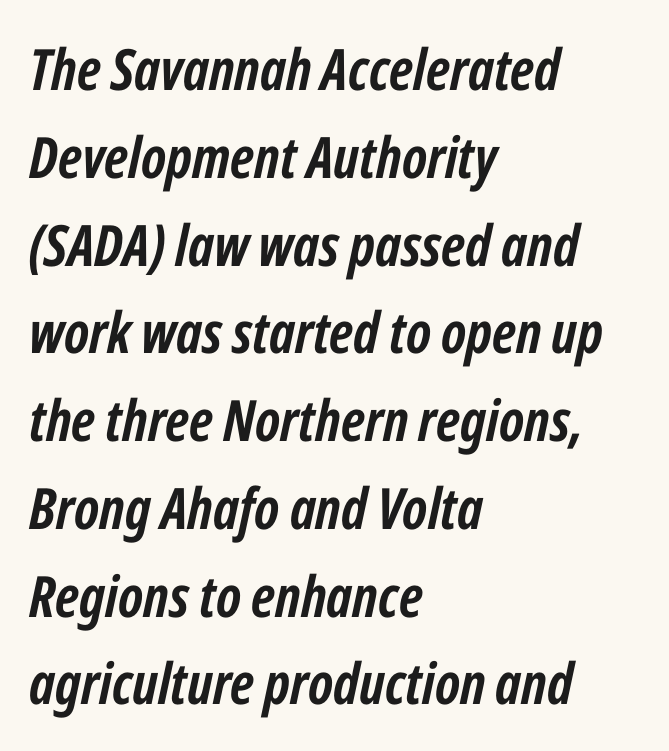
Q: Is the text bold? A: Yes.
Q: Is the text italic (slanted)? A: Yes, it leans right by about 12 degrees.
Q: Is the text underlined? A: No.
Q: How is the paragraph aligned? A: Left-aligned.
Q: Is the spacing between letters normal or unusually wide? A: Normal.
Q: Is the spacing between lines tight, normal or loose? A: Normal.
Q: Width (condensed, normal, or wide)? A: Condensed.
Q: Stroke contrast? A: Low.
Q: x-height? A: Medium.
Q: Monospaced? A: No.
